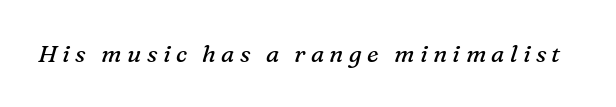
{"italic": "yes", "lean": "right", "slant_degrees": 16, "bold": "no", "underline": "no", "letter_spacing": "wide", "letter_spacing_em": 0.22, "glyph_px": 24}
